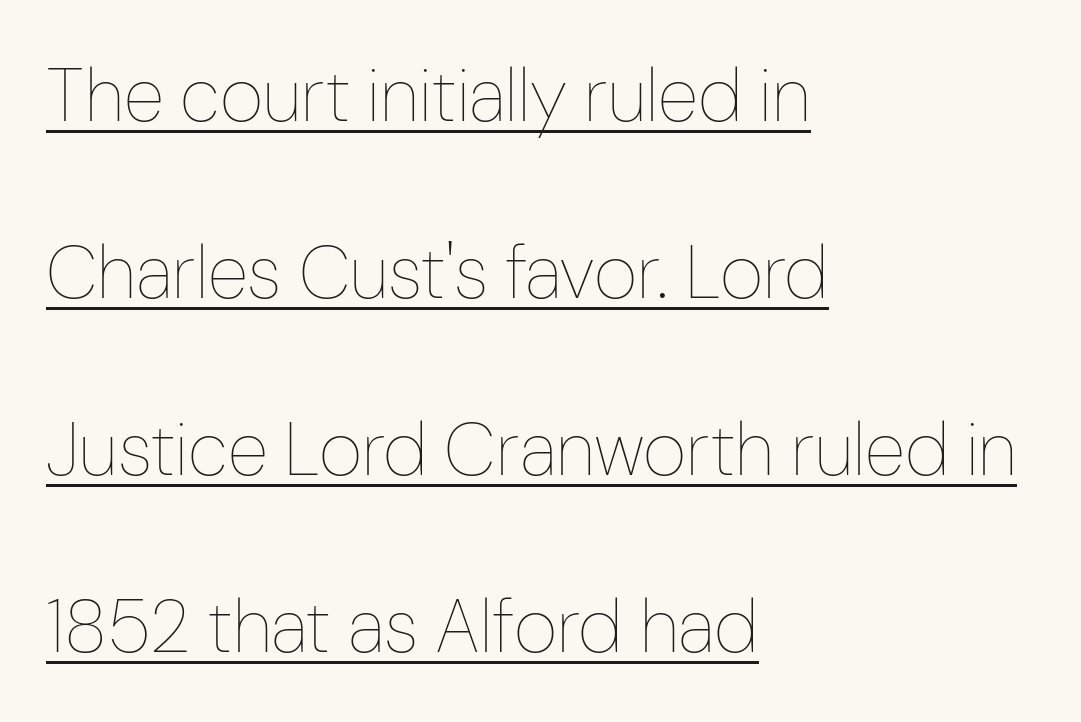
The image shows 75 px thin, condensed type, upright; set left-aligned, loose line spacing (2.36x), normal letter spacing, underlined; low stroke contrast and a medium x-height.
